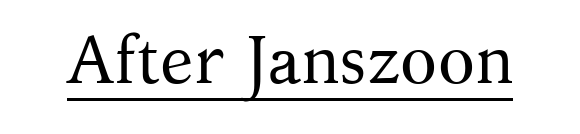
Q: Is the text bold? A: No.
Q: Is the text italic (slanted)? A: No, it is upright.
Q: Is the typeface a serif or a sans-serif typeface? A: Serif.
Q: Is the text underlined? A: Yes.
Q: Is the spacing between letters normal or unusually wide? A: Normal.
Q: Width (condensed, normal, or wide)? A: Normal.
Q: Stroke contrast? A: Medium.
Q: x-height? A: Medium.
Q: Monospaced? A: No.
